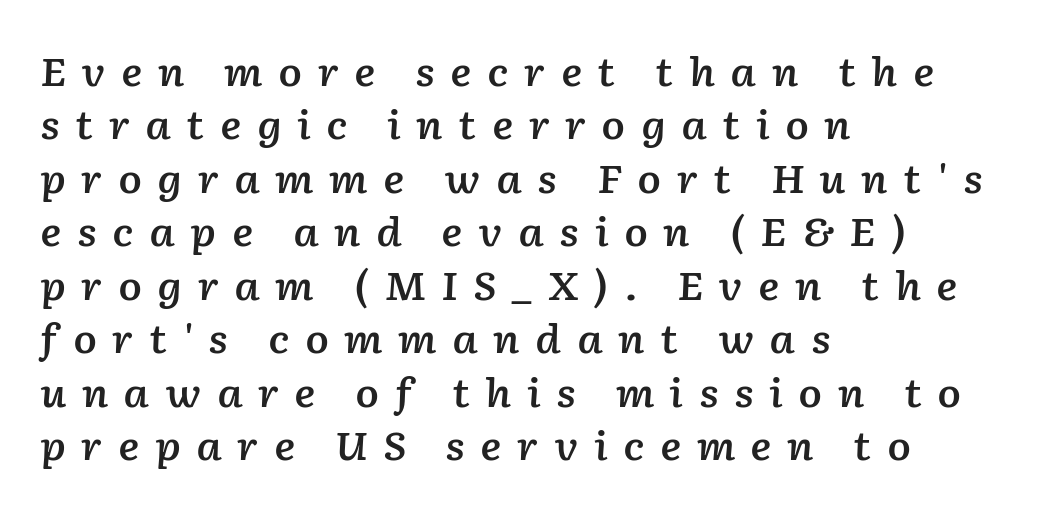
{"italic": "yes", "lean": "right", "slant_degrees": 2, "bold": "semi", "weight": "semibold", "width": "normal", "stroke_contrast": "low", "x_height": "medium", "monospaced": "no", "underline": "no", "align": "left", "line_spacing": "normal", "line_spacing_ratio": 1.37, "letter_spacing": "wide", "letter_spacing_em": 0.39, "glyph_px": 39}
